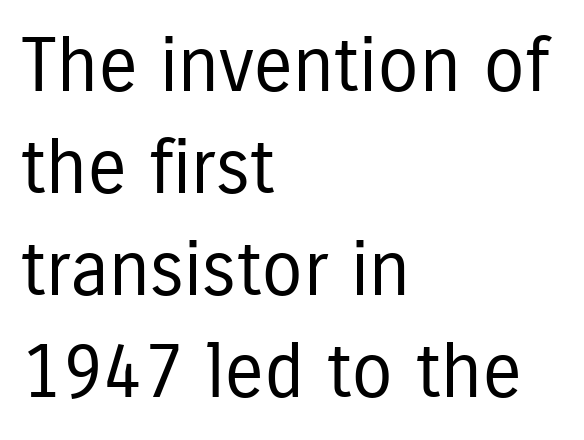
The image shows 75 px regular-weight, condensed sans-serif type, upright; set left-aligned, normal line spacing (1.36x), normal letter spacing, not underlined; low stroke contrast and a medium x-height.
